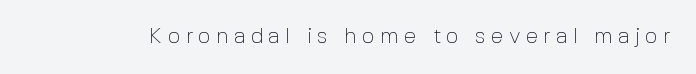
Q: Is the text bold? A: No.
Q: Is the text italic (slanted)? A: No, it is upright.
Q: Is the text underlined? A: No.
Q: Is the spacing between letters normal or unusually wide? A: Unusually wide.
